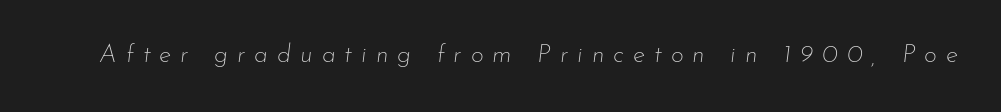
{"italic": "yes", "lean": "right", "slant_degrees": 7, "bold": "no", "underline": "no", "letter_spacing": "wide", "letter_spacing_em": 0.36, "glyph_px": 25}
